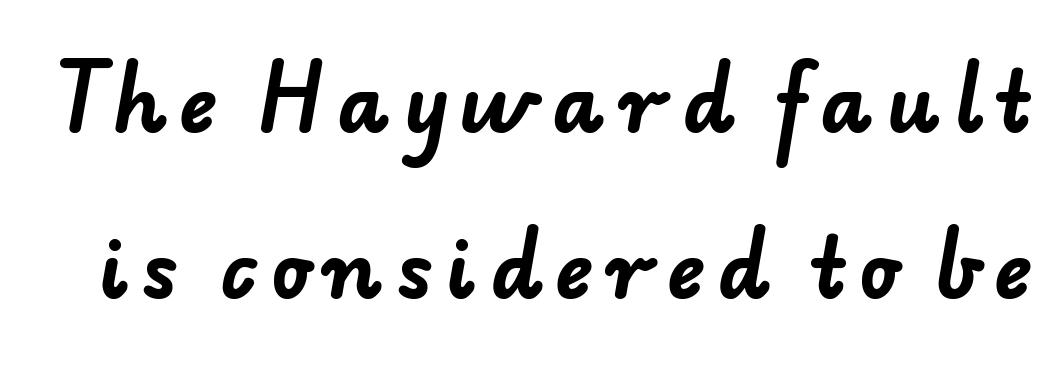
The image shows 80 px bold sans-serif type; set loose line spacing (2.08x), not underlined; low stroke contrast and a small x-height.
